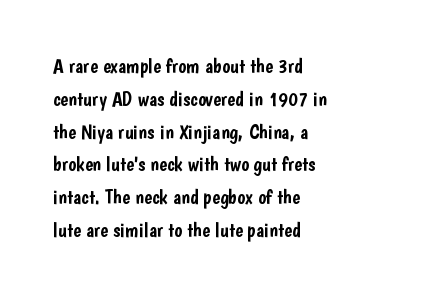
The image shows 21 px text type, upright; set left-aligned, normal line spacing (1.56x), normal letter spacing, not underlined.
